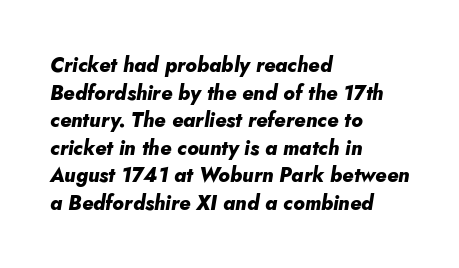
The image shows 20 px bold type, italic (leaning right); set left-aligned, normal line spacing (1.38x), normal letter spacing, not underlined.
